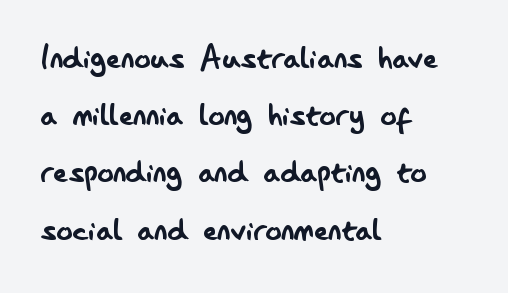
The rows are spaced the way most documents space them. The passage shown is typed in a proportional face where columns would drift. How are the letters spaced? Ordinarily, with no added tracking. No letter is thick-stroked: the sample isn't bold. Where is the straight margin? On the left. Bare-footed words on every line.
